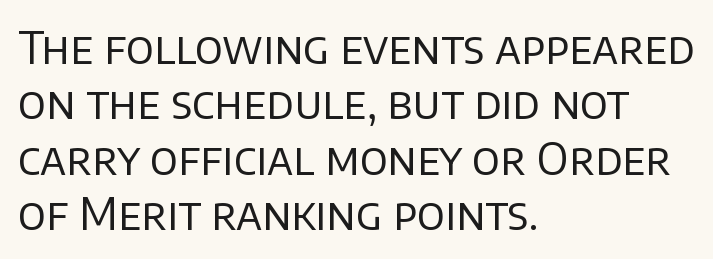
The image shows 44 px regular-weight sans-serif type, upright; set left-aligned, normal line spacing (1.26x), normal letter spacing, not underlined; low stroke contrast and a large x-height.
